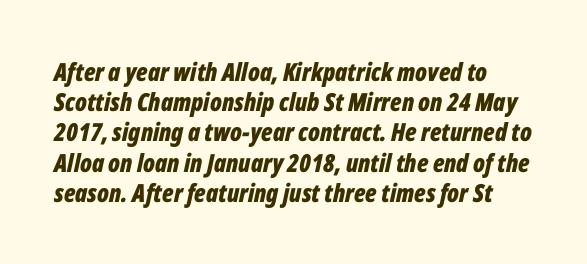
Q: Is the text bold? A: Yes.
Q: Is the text italic (slanted)? A: Yes, it leans right by about 12 degrees.
Q: Is the text underlined? A: No.
Q: Is the spacing between letters normal or unusually wide? A: Normal.
